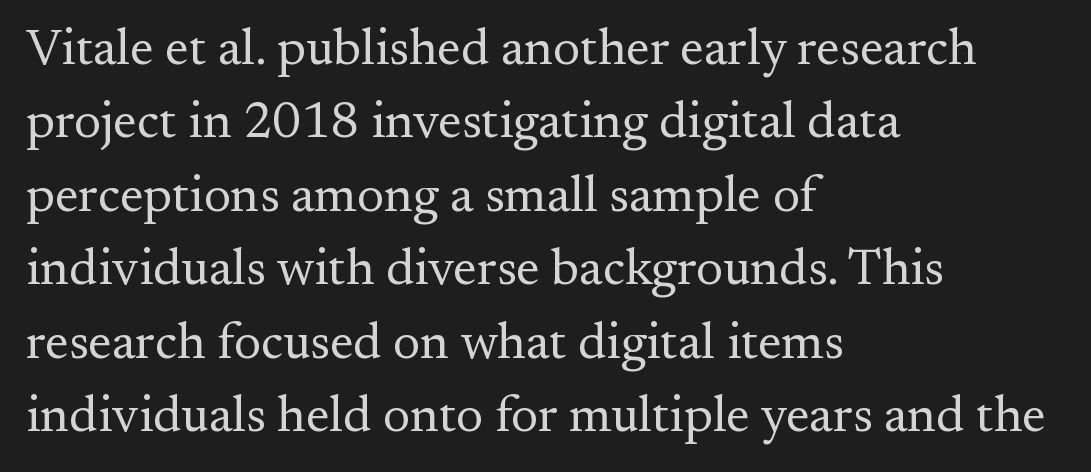
The image shows 51 px regular-weight serif type, upright; set left-aligned, normal line spacing (1.44x), normal letter spacing, not underlined; medium stroke contrast and a small x-height.
